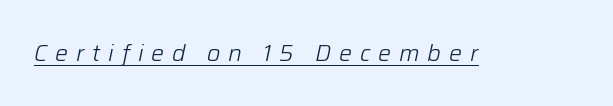
The text carries the slant typical of an italic or oblique font. Weight: regular or lighter. This rendering widens character spacing well past its baseline value. The glyphs are accompanied by a horizontal stroke just below them.
